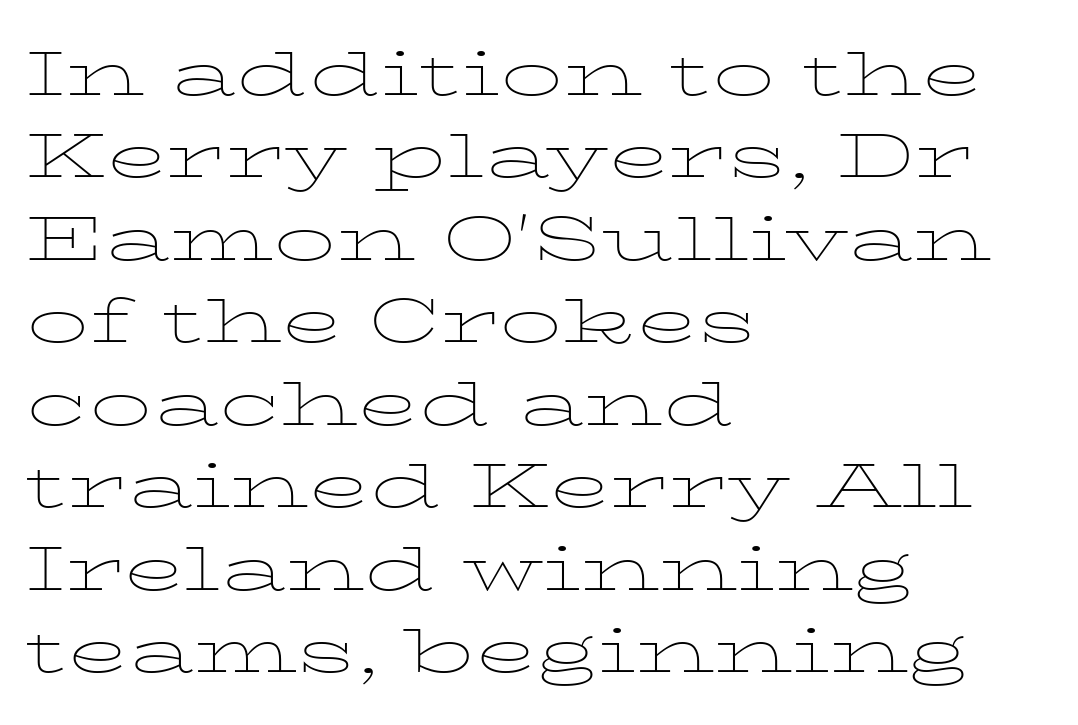
The letters advance in unequal steps, a hallmark of proportional type. No extra tracking has been applied to these lines. Where is the straight margin? On the left. This sample uses an upright cut, with every glyph sitting square on the baseline.
